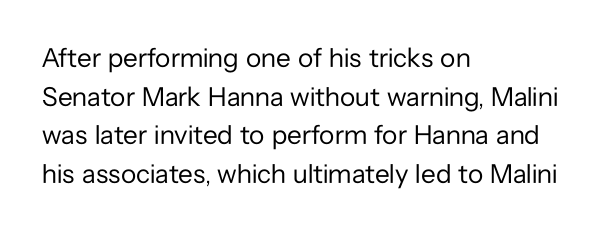
{"italic": "no", "bold": "no", "underline": "no", "align": "left", "line_spacing": "normal", "line_spacing_ratio": 1.43, "letter_spacing": "normal", "letter_spacing_em": 0.0, "glyph_px": 27}
